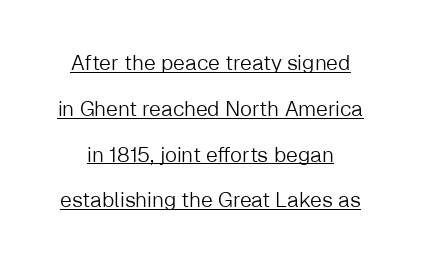
Q: Is the text bold? A: No.
Q: Is the text italic (slanted)? A: No, it is upright.
Q: Is the text underlined? A: Yes.
Q: Is the spacing between letters normal or unusually wide? A: Normal.
Q: Is the spacing between lines tight, normal or loose? A: Loose.
